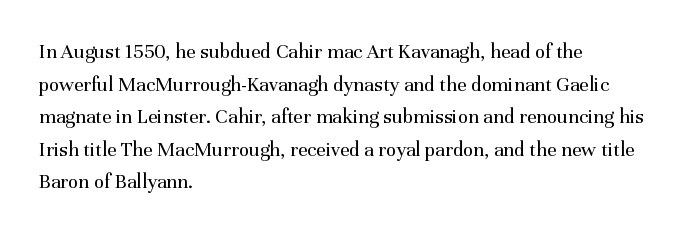
The image shows 21 px text type, upright; set left-aligned, normal line spacing (1.55x), normal letter spacing, not underlined.
